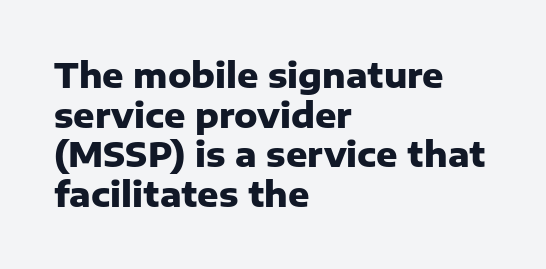
The image shows 33 px heavy sans-serif type, upright; set left-aligned, line spacing 1.2x, normal letter spacing, not underlined; low stroke contrast and a medium x-height.
